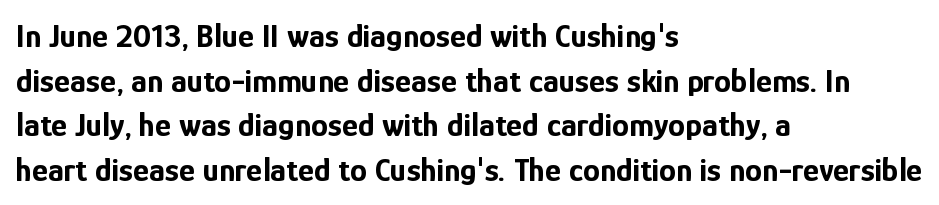
Vertical spacing — default. Spacing verdict: proportional, widths tailored to each character. Any mark beneath the type? The region is blank. What weight is shown? A full bold with thick strokes. Unlike italic type, these characters show no tilt at all.
